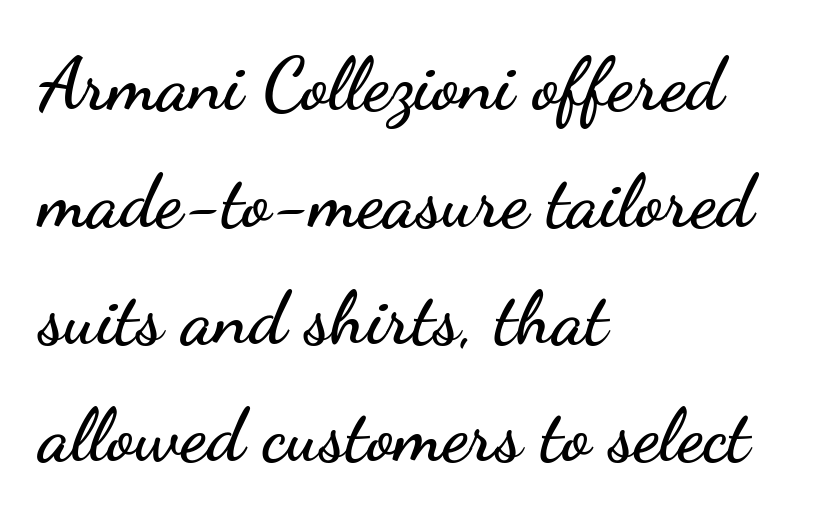
The designer went with a sans here, leaving each stem footless. Standard letterfit; no display-style spreading of the glyphs. A normal amount of white space separates one row of letters from the next. Here the designer chose a conventional face with non-uniform glyph widths.
